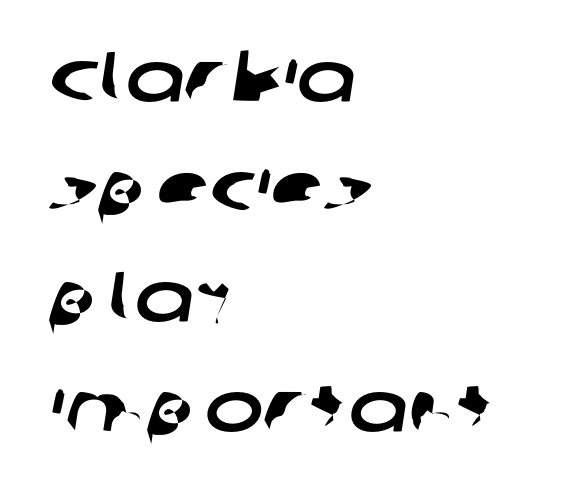
{"serif": "no", "width": "wide", "stroke_contrast": "low", "x_height": "large", "monospaced": "no", "underline": "no", "align": "left", "line_spacing": "normal", "line_spacing_ratio": 1.57, "letter_spacing": "normal", "letter_spacing_em": 0.0, "glyph_px": 70}
